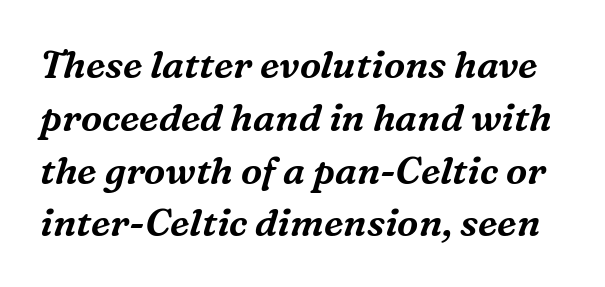
Q: Is the text italic (slanted)? A: Yes, it leans right by about 16 degrees.
Q: Is the typeface a serif or a sans-serif typeface? A: Serif.
Q: Is the text underlined? A: No.
Q: Is the spacing between letters normal or unusually wide? A: Normal.
Q: Is the spacing between lines tight, normal or loose? A: Normal.
Q: Width (condensed, normal, or wide)? A: Normal.
Q: Stroke contrast? A: Medium.
Q: x-height? A: Medium.
Q: Monospaced? A: No.
